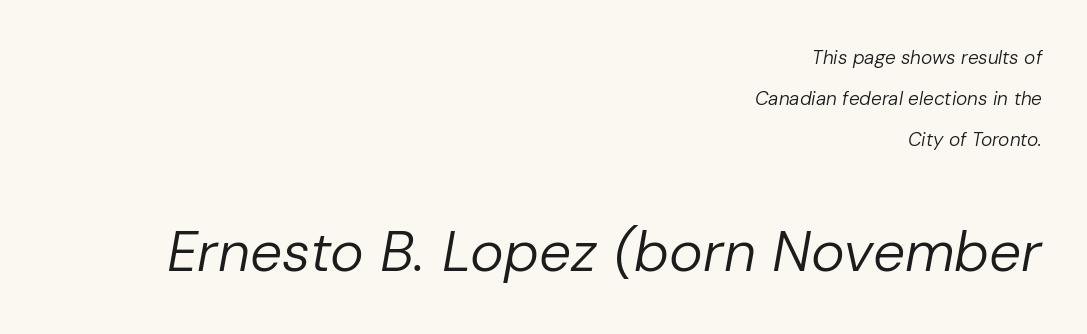
A great deal of white space separates one row of letters from the next. This sample uses plain, unmodified letter spacing. Each letter keeps its own natural width here, so spacing adapts to shape. The foot of each line stays bare and open. Weight class: somewhere from thin through regular. This is oblique type, the kind used for emphasis or titles.
